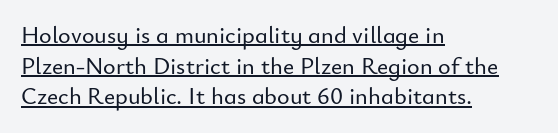
The image shows 24 px text type, upright; set left-aligned, normal line spacing (1.28x), normal letter spacing, underlined.
